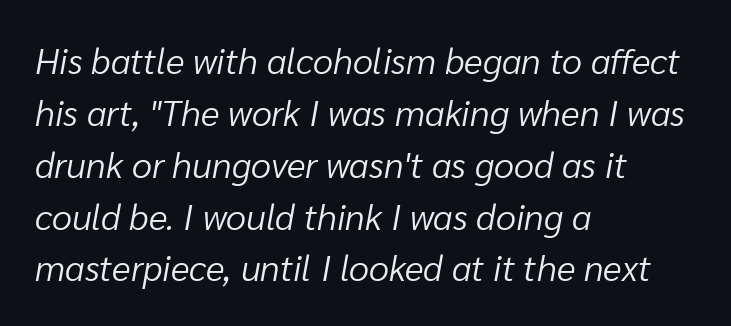
Q: Is the text bold? A: No.
Q: Is the text italic (slanted)? A: Yes, it leans right by about 10 degrees.
Q: Is the text underlined? A: No.
Q: How is the paragraph aligned? A: Left-aligned.
Q: Is the spacing between letters normal or unusually wide? A: Normal.
Q: Is the spacing between lines tight, normal or loose? A: Normal.
Q: Width (condensed, normal, or wide)? A: Normal.
Q: Stroke contrast? A: Low.
Q: x-height? A: Medium.
Q: Monospaced? A: No.
